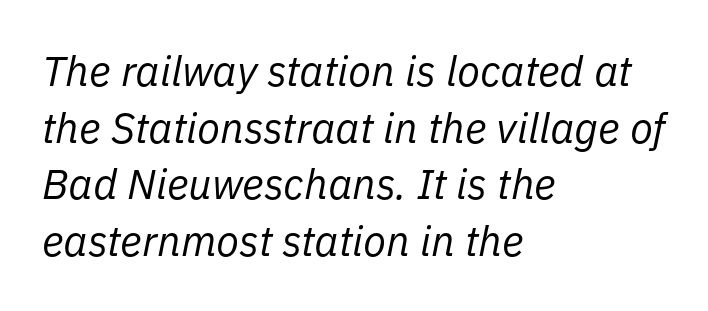
Q: Is the text bold? A: No.
Q: Is the text italic (slanted)? A: Yes, it leans right by about 11 degrees.
Q: Is the text underlined? A: No.
Q: How is the paragraph aligned? A: Left-aligned.
Q: Is the spacing between letters normal or unusually wide? A: Normal.
Q: Is the spacing between lines tight, normal or loose? A: Normal.
Q: Width (condensed, normal, or wide)? A: Normal.
Q: Stroke contrast? A: Low.
Q: x-height? A: Medium.
Q: Monospaced? A: No.
